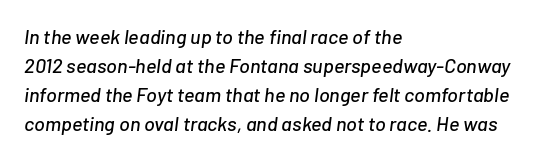
One glance says typical: line gaps are just what's usual. Students, note that the glyphs here touch the page at normal intervals. Horizontal alignment here is leftward, the default for most running prose. Every character sits at an angle, as italics do. Type without underlining.
